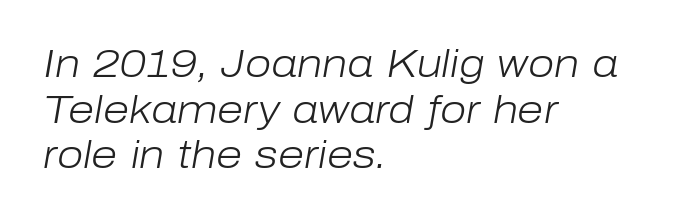
If you drew a ruler down the left edge, every line would touch it. The typeface has the unassuming heft of standard copy or less. This sample has the flowing, uneven cadence of proportional lettering. Rule under the text: the space is simply empty.
